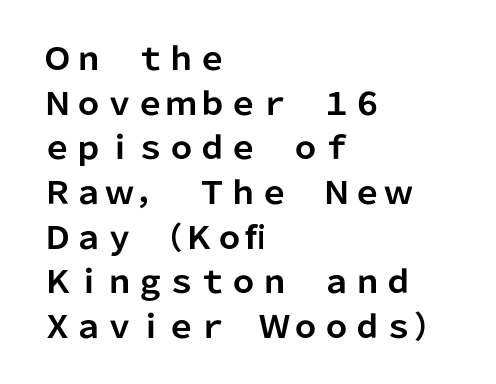
Q: Is the text bold? A: Yes.
Q: Is the text italic (slanted)? A: No, it is upright.
Q: Is the typeface a serif or a sans-serif typeface? A: Sans-serif.
Q: Is the text underlined? A: No.
Q: How is the paragraph aligned? A: Left-aligned.
Q: Is the spacing between letters normal or unusually wide? A: Normal.
Q: Is the spacing between lines tight, normal or loose? A: Normal.
Q: Width (condensed, normal, or wide)? A: Normal.
Q: Stroke contrast? A: Low.
Q: x-height? A: Medium.
Q: Monospaced? A: No.
